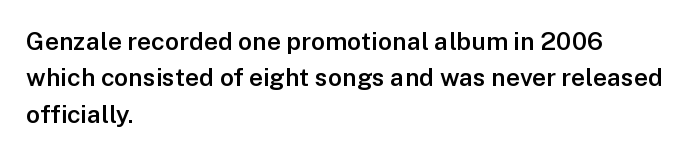
Q: Is the text bold? A: Semi-bold.
Q: Is the text italic (slanted)? A: No, it is upright.
Q: Is the text underlined? A: No.
Q: How is the paragraph aligned? A: Left-aligned.
Q: Is the spacing between letters normal or unusually wide? A: Normal.
Q: Is the spacing between lines tight, normal or loose? A: Normal.
